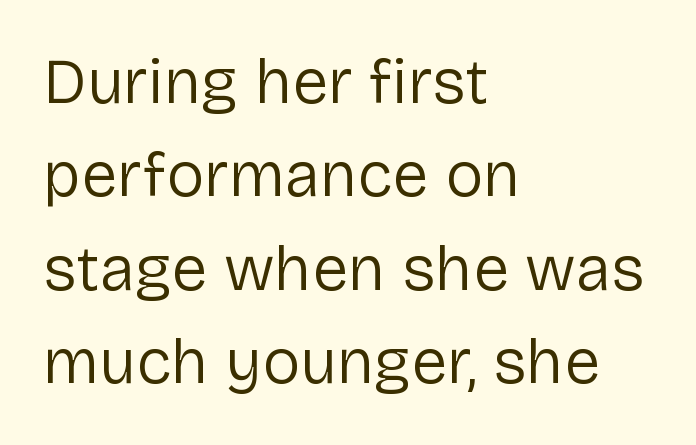
The image shows 64 px regular-weight sans-serif type, upright; set left-aligned, normal line spacing (1.46x), normal letter spacing, not underlined; low stroke contrast and a medium x-height.
